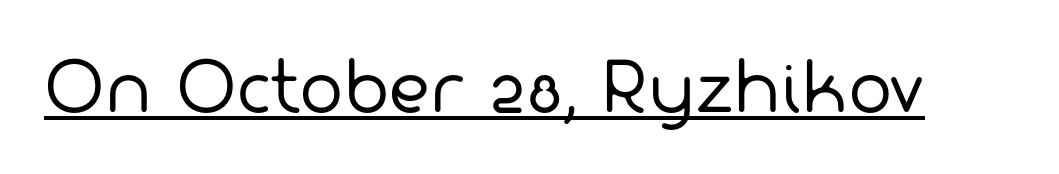
{"serif": "no", "bold": "no", "weight": "regular", "width": "normal", "stroke_contrast": "low", "x_height": "medium", "monospaced": "no", "underline": "yes", "letter_spacing": "normal", "letter_spacing_em": 0.0, "glyph_px": 66}
